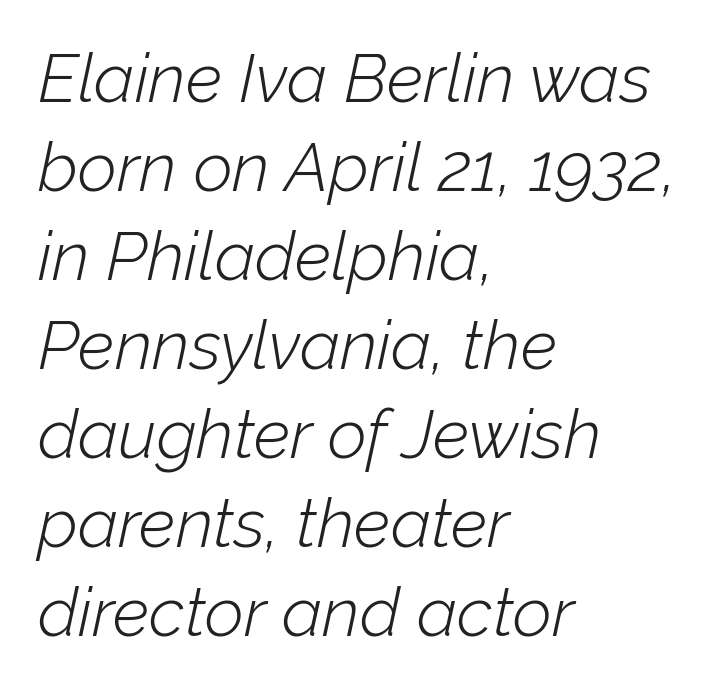
{"italic": "yes", "lean": "right", "slant_degrees": 12, "bold": "no", "weight": "light", "width": "normal", "stroke_contrast": "low", "x_height": "medium", "monospaced": "no", "underline": "no", "align": "left", "line_spacing": "normal", "line_spacing_ratio": 1.31, "letter_spacing": "normal", "letter_spacing_em": 0.0, "glyph_px": 68}
